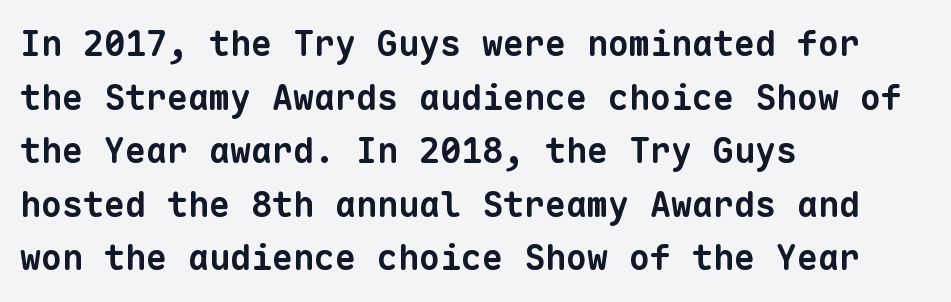
Q: Is the text bold? A: Yes.
Q: Is the typeface a serif or a sans-serif typeface? A: Sans-serif.
Q: Is the text underlined? A: No.
Q: How is the paragraph aligned? A: Left-aligned.
Q: Is the spacing between letters normal or unusually wide? A: Normal.
Q: Is the spacing between lines tight, normal or loose? A: Normal.
Q: Width (condensed, normal, or wide)? A: Normal.
Q: Stroke contrast? A: Low.
Q: x-height? A: Medium.
Q: Monospaced? A: Yes.
